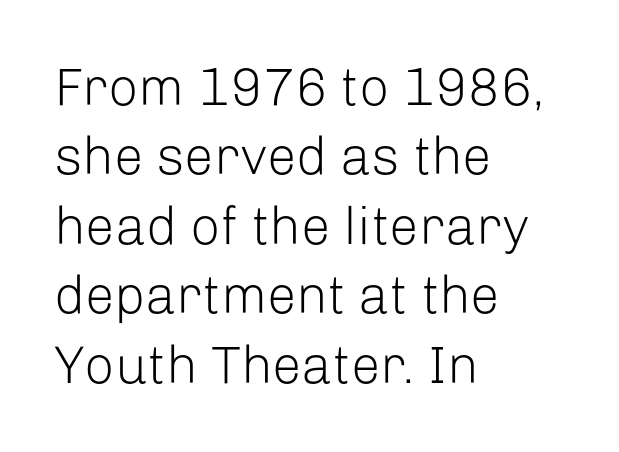
The passage shown stacks its lines at a standard gap. In CSS terms this would be text-align: left. Glance below the letters and you will spot only blank space. I'd call this a sans setting — the letters go barefoot. Letters have the restrained weight of plain body copy at most. Tall strokes in this sample are plumb rather than angled.
